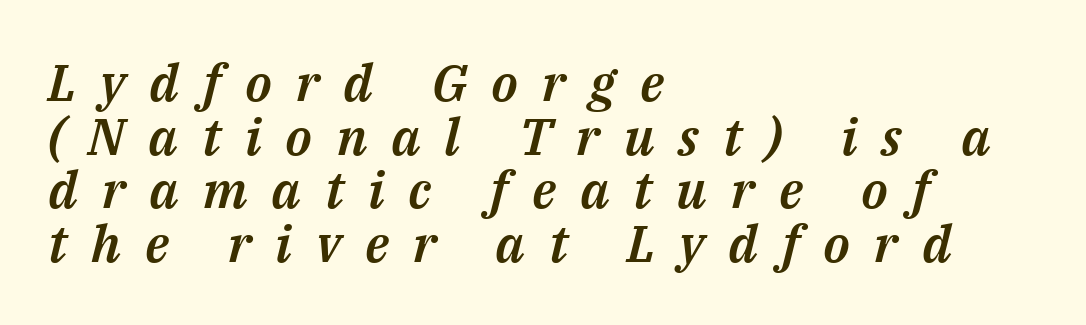
Q: Is the text italic (slanted)? A: Yes, it leans right by about 14 degrees.
Q: Is the text underlined? A: No.
Q: How is the paragraph aligned? A: Left-aligned.
Q: Is the spacing between letters normal or unusually wide? A: Unusually wide.
Q: Is the spacing between lines tight, normal or loose? A: Tight.
Q: Width (condensed, normal, or wide)? A: Normal.
Q: Stroke contrast? A: Medium.
Q: x-height? A: Medium.
Q: Monospaced? A: No.
